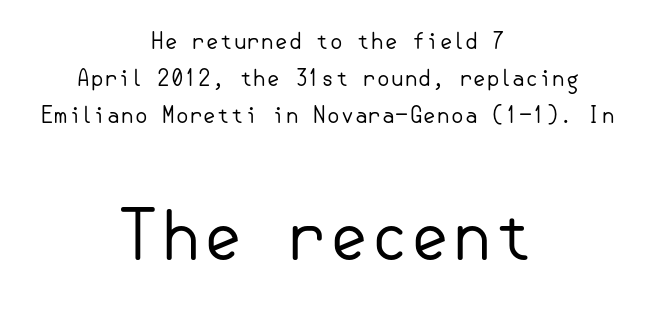
{"serif": "no", "italic": "no", "bold": "no", "weight": "regular", "width": "normal", "stroke_contrast": "low", "x_height": "small", "underline": "no", "align": "center", "line_spacing": "normal", "line_spacing_ratio": 1.69, "letter_spacing": "normal", "letter_spacing_em": 0.0, "larger_block": "second", "size_ratio": 3.05, "glyph_px": 67}
